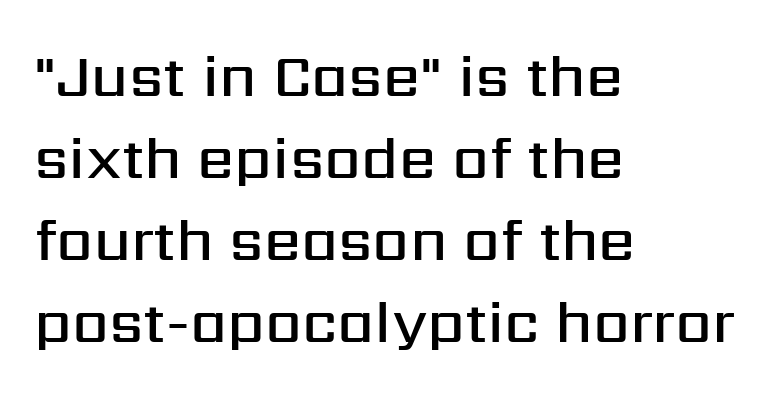
{"serif": "no", "italic": "no", "bold": "semi", "weight": "semibold", "width": "normal", "stroke_contrast": "medium", "x_height": "medium", "monospaced": "no", "underline": "no", "align": "left", "line_spacing": "normal", "line_spacing_ratio": 1.39, "letter_spacing": "normal", "letter_spacing_em": 0.0, "glyph_px": 59}
